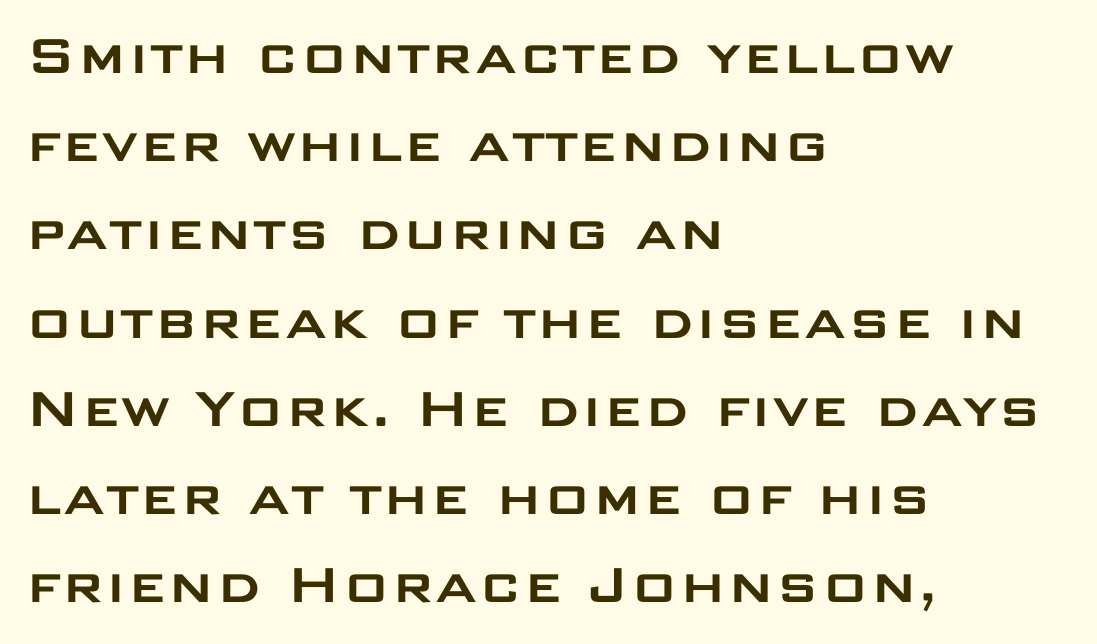
{"serif": "no", "italic": "no", "width": "wide", "stroke_contrast": "low", "x_height": "large", "monospaced": "no", "underline": "no", "align": "left", "line_spacing": "normal", "line_spacing_ratio": 1.4, "letter_spacing": "normal", "letter_spacing_em": 0.0, "glyph_px": 63}
